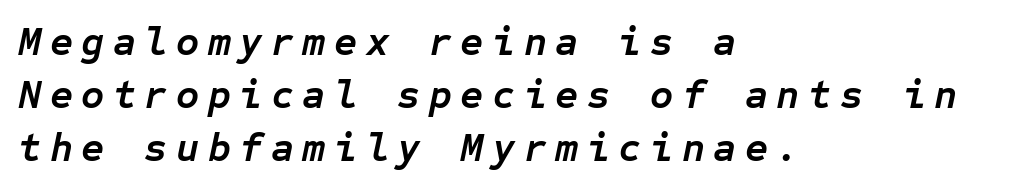
Q: Is the text bold? A: Yes.
Q: Is the text italic (slanted)? A: Yes, it leans right by about 12 degrees.
Q: Is the text underlined? A: No.
Q: How is the paragraph aligned? A: Left-aligned.
Q: Is the spacing between letters normal or unusually wide? A: Unusually wide.
Q: Is the spacing between lines tight, normal or loose? A: Normal.
Q: Width (condensed, normal, or wide)? A: Normal.
Q: Stroke contrast? A: Low.
Q: x-height? A: Medium.
Q: Monospaced? A: Yes.
